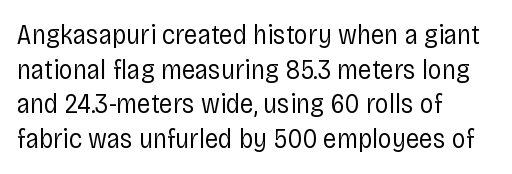
{"serif": "no", "italic": "no", "bold": "no", "weight": "regular", "width": "condensed", "stroke_contrast": "low", "x_height": "large", "monospaced": "no", "underline": "no", "align": "left", "line_spacing_ratio": 1.24, "letter_spacing": "normal", "letter_spacing_em": 0.0, "glyph_px": 28}
